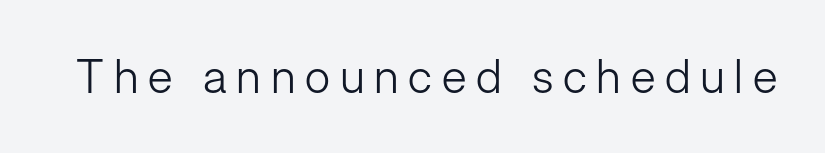
Q: Is the text bold? A: No.
Q: Is the text italic (slanted)? A: No, it is upright.
Q: Is the typeface a serif or a sans-serif typeface? A: Sans-serif.
Q: Is the text underlined? A: No.
Q: Is the spacing between letters normal or unusually wide? A: Unusually wide.
Q: Width (condensed, normal, or wide)? A: Normal.
Q: Stroke contrast? A: Low.
Q: x-height? A: Medium.
Q: Monospaced? A: No.
